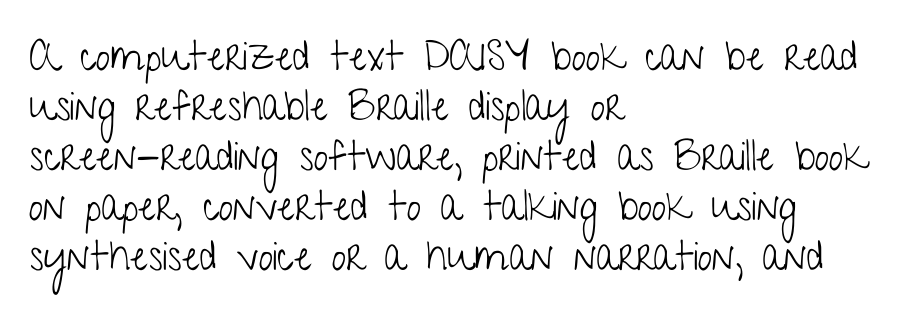
Q: Is the text bold? A: No.
Q: Is the text italic (slanted)? A: No, it is upright.
Q: Is the typeface a serif or a sans-serif typeface? A: Sans-serif.
Q: Is the text underlined? A: No.
Q: How is the paragraph aligned? A: Left-aligned.
Q: Is the spacing between letters normal or unusually wide? A: Normal.
Q: Width (condensed, normal, or wide)? A: Condensed.
Q: Stroke contrast? A: Low.
Q: x-height? A: Medium.
Q: Monospaced? A: No.
